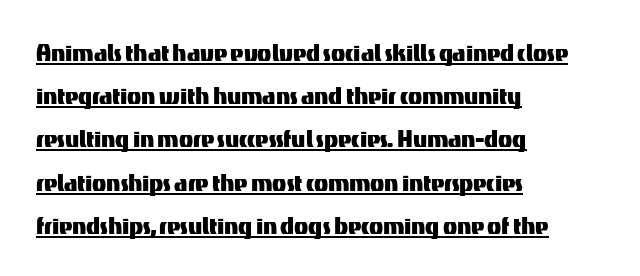
Q: Is the text italic (slanted)? A: No, it is upright.
Q: Is the typeface a serif or a sans-serif typeface? A: Sans-serif.
Q: Is the text underlined? A: Yes.
Q: How is the paragraph aligned? A: Left-aligned.
Q: Is the spacing between letters normal or unusually wide? A: Normal.
Q: Is the spacing between lines tight, normal or loose? A: Normal.
Q: Width (condensed, normal, or wide)? A: Normal.
Q: Stroke contrast? A: Medium.
Q: x-height? A: Medium.
Q: Monospaced? A: No.
